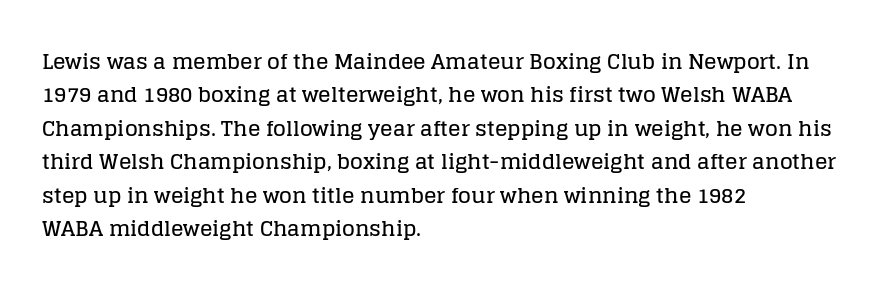
{"italic": "no", "underline": "no", "align": "left", "line_spacing": "normal", "line_spacing_ratio": 1.59, "letter_spacing": "normal", "letter_spacing_em": 0.0, "glyph_px": 21}
